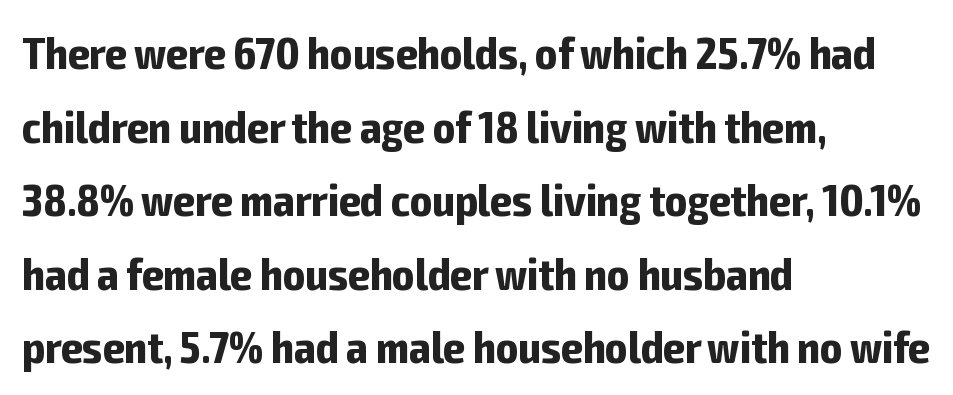
The space beneath each line is pristine and unruled. Teacher's note: observe the even left margin — that is flush-left alignment. Nothing unusual about the tracking: characters are spaced as the font intends. Each glyph is drawn with heavy, bold strokes. This is the regular roman posture of the typeface. Leading matches the norm, producing a regular column.
